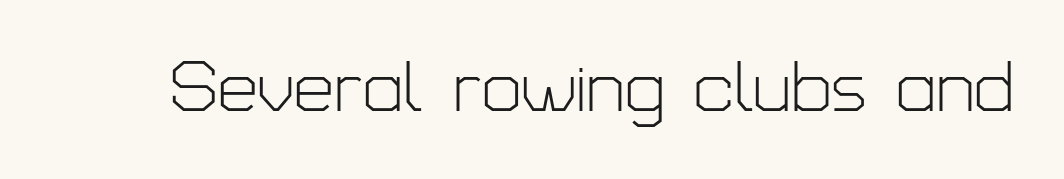
The image shows 71 px light sans-serif type, upright; set normal letter spacing, not underlined; low stroke contrast and a medium x-height.
